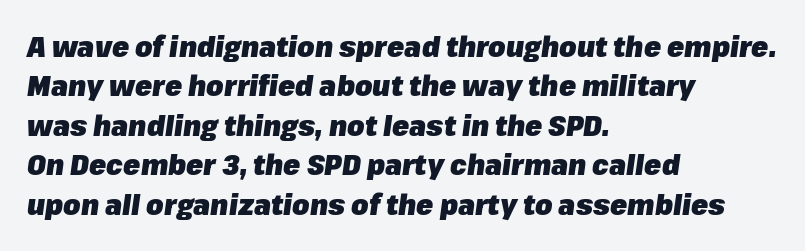
{"italic": "yes", "lean": "right", "slant_degrees": 8, "bold": "yes", "weight": "heavy", "width": "normal", "stroke_contrast": "low", "x_height": "medium", "monospaced": "no", "underline": "no", "align": "left", "line_spacing": "normal", "line_spacing_ratio": 1.41, "letter_spacing": "normal", "letter_spacing_em": 0.0, "glyph_px": 28}
